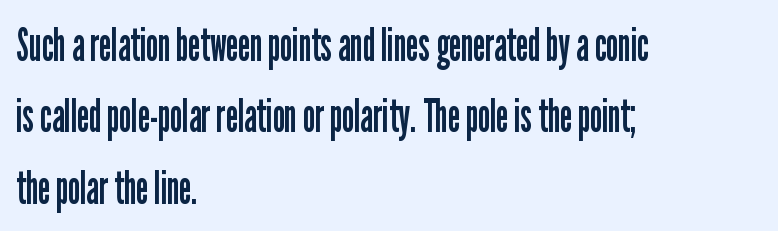
The image shows 46 px regular-weight, condensed sans-serif type, upright; set left-aligned, normal line spacing (1.55x), normal letter spacing, not underlined; low stroke contrast and a medium x-height.
